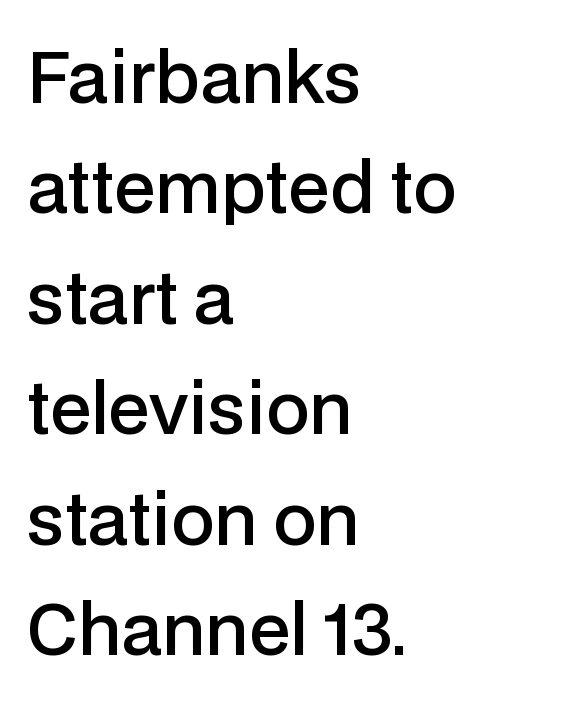
{"serif": "no", "italic": "no", "bold": "semi", "weight": "semibold", "width": "normal", "stroke_contrast": "low", "x_height": "medium", "monospaced": "no", "underline": "no", "align": "left", "line_spacing": "normal", "line_spacing_ratio": 1.6, "letter_spacing": "normal", "letter_spacing_em": 0.0, "glyph_px": 69}
